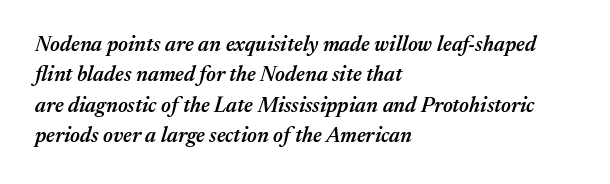
{"italic": "yes", "lean": "right", "slant_degrees": 17, "bold": "semi", "underline": "no", "align": "left", "line_spacing": "normal", "line_spacing_ratio": 1.45, "letter_spacing": "normal", "letter_spacing_em": 0.0, "glyph_px": 21}
